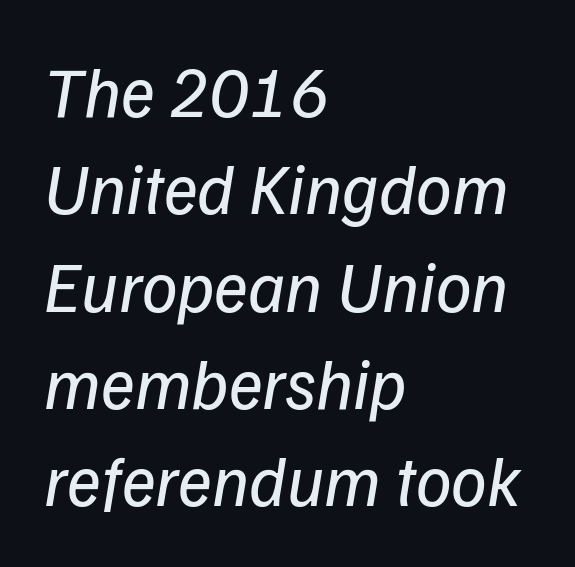
{"italic": "yes", "lean": "right", "slant_degrees": 9, "bold": "no", "weight": "regular", "width": "normal", "stroke_contrast": "low", "x_height": "medium", "monospaced": "no", "underline": "no", "align": "left", "line_spacing": "normal", "line_spacing_ratio": 1.37, "letter_spacing": "normal", "letter_spacing_em": 0.0, "glyph_px": 71}
